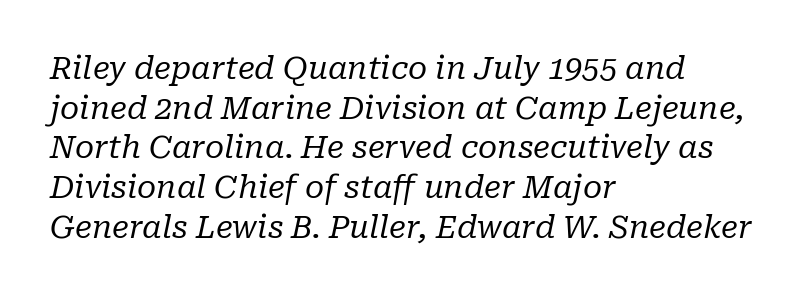
No word sits above an underline. The rendering anchors every line to the left-hand side. Check where the strokes stop: tiny serifs finish them off. Glyph-to-glyph distance matches everyday printed text. Vertically, the passage feels balanced, rows spaced as you'd expect.
